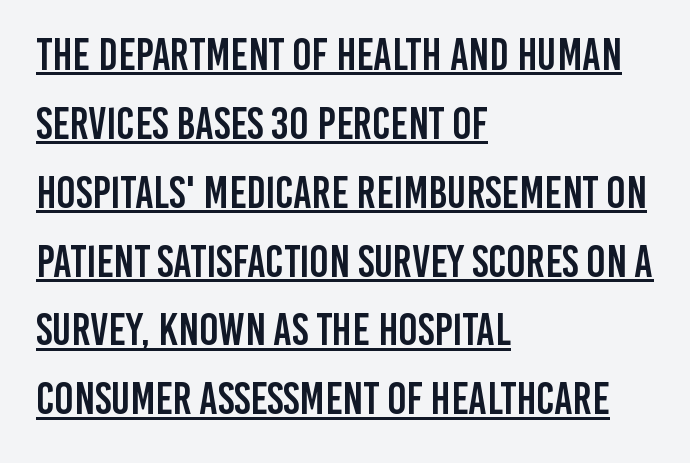
The image shows 45 px condensed sans-serif type, upright; set left-aligned, normal line spacing (1.53x), normal letter spacing, underlined; low stroke contrast and a large x-height.
